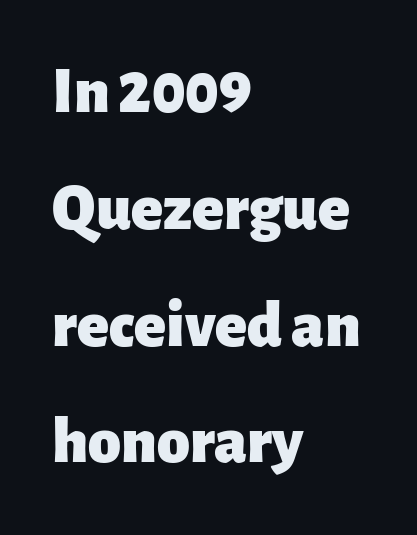
The gap between lines stays unmarked. A typesetter would mark this as roman, not italic. Nothing sits at the stroke ends, so this counts as sans-serif. Typographic density is high because the face is bold. Honestly, the letter spacing is just normal — you wouldn't notice it.
